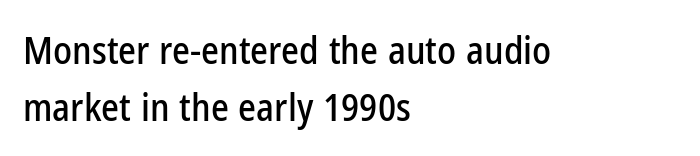
{"serif": "no", "italic": "no", "width": "condensed", "stroke_contrast": "low", "x_height": "medium", "monospaced": "no", "underline": "no", "align": "left", "line_spacing": "normal", "line_spacing_ratio": 1.5, "letter_spacing": "normal", "letter_spacing_em": 0.0, "glyph_px": 38}
